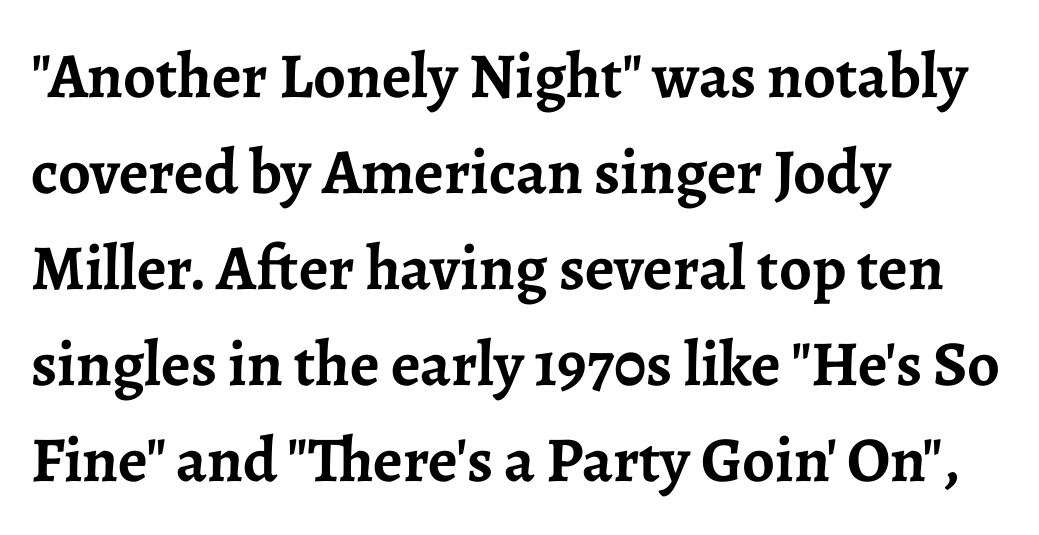
The image shows 64 px semibold serif type, upright; set left-aligned, normal line spacing (1.5x), normal letter spacing, not underlined; low stroke contrast and a medium x-height.
